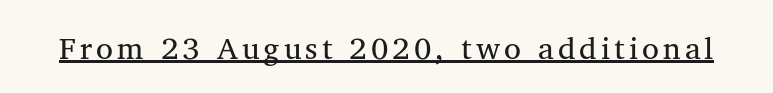
Q: Is the text bold? A: No.
Q: Is the typeface a serif or a sans-serif typeface? A: Serif.
Q: Is the text underlined? A: Yes.
Q: Width (condensed, normal, or wide)? A: Normal.
Q: Stroke contrast? A: Medium.
Q: x-height? A: Medium.
Q: Monospaced? A: No.
